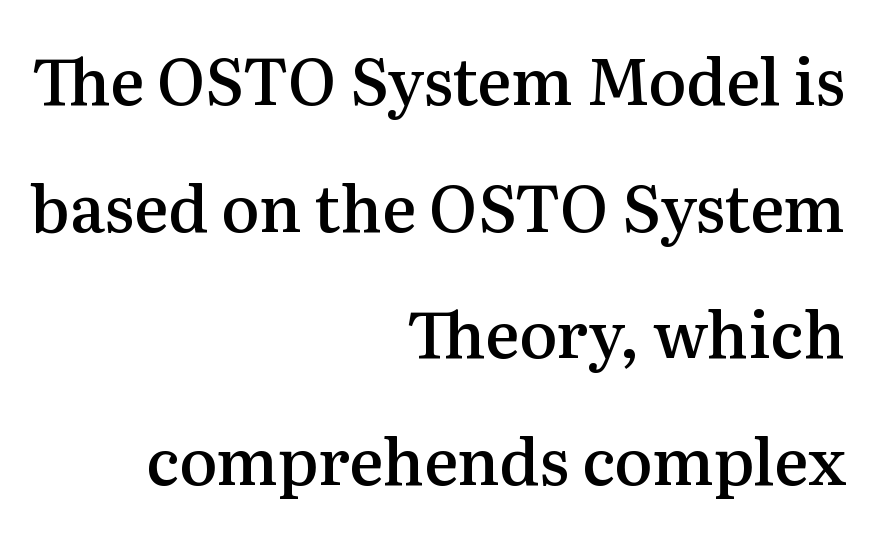
Unlike italic type, these characters show no tilt at all. Each row of text sits above clean, open space. You could not count columns in this text — the font is proportionally spaced. Line endings align vertically; line beginnings do not. Caption: standard tracking, unaltered. The characters display serif detailing at their extremities.
